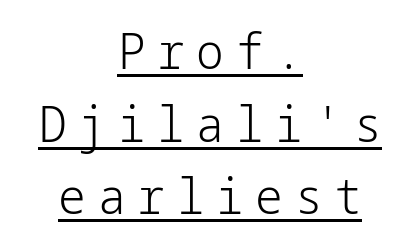
The image shows 49 px light sans-serif type, upright; set centered, normal line spacing (1.48x), unusually wide letter spacing (+0.24 em), underlined; low stroke contrast and a medium x-height.
